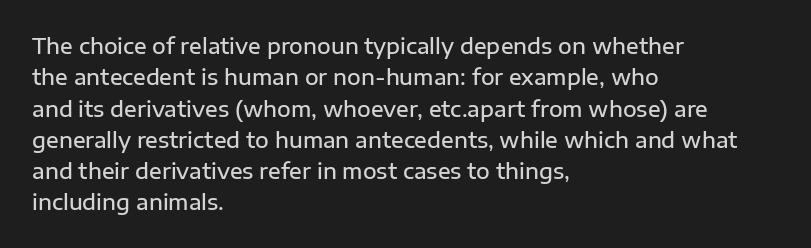
The image shows 21 px text type, upright; set left-aligned, normal line spacing (1.49x), normal letter spacing, not underlined.
